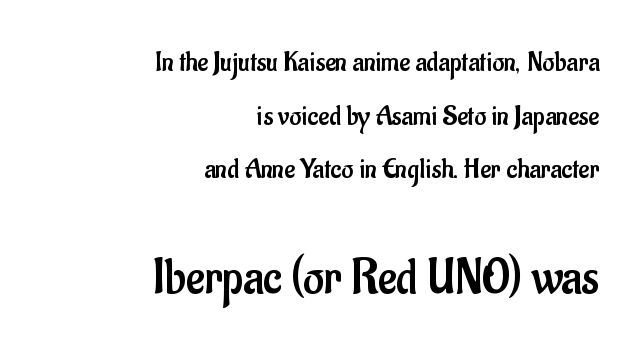
Q: Is the text bold? A: No.
Q: Is the text italic (slanted)? A: No, it is upright.
Q: Is the typeface a serif or a sans-serif typeface? A: Sans-serif.
Q: Is the text underlined? A: No.
Q: How is the paragraph aligned? A: Right-aligned.
Q: Is the spacing between letters normal or unusually wide? A: Normal.
Q: Which block of text is set in a larger size, the first (top) or the second (bottom)? A: The second (bottom) one.
Q: Width (condensed, normal, or wide)? A: Condensed.
Q: Stroke contrast? A: Low.
Q: x-height? A: Small.
Q: Monospaced? A: No.
